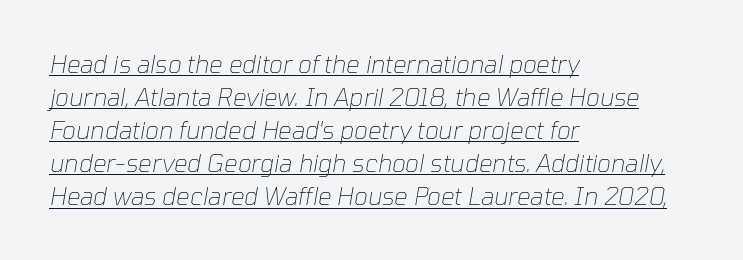
{"italic": "yes", "lean": "right", "slant_degrees": 10, "bold": "no", "underline": "yes", "align": "left", "line_spacing": "normal", "line_spacing_ratio": 1.38, "letter_spacing": "normal", "letter_spacing_em": 0.0, "glyph_px": 24}
